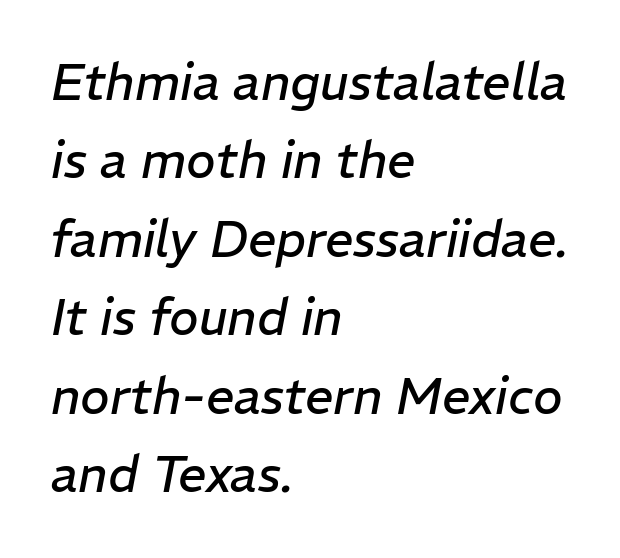
{"italic": "yes", "lean": "right", "slant_degrees": 11, "bold": "no", "weight": "regular", "width": "normal", "stroke_contrast": "low", "x_height": "medium", "monospaced": "no", "underline": "no", "align": "left", "line_spacing": "normal", "line_spacing_ratio": 1.57, "letter_spacing": "normal", "letter_spacing_em": 0.0, "glyph_px": 50}
